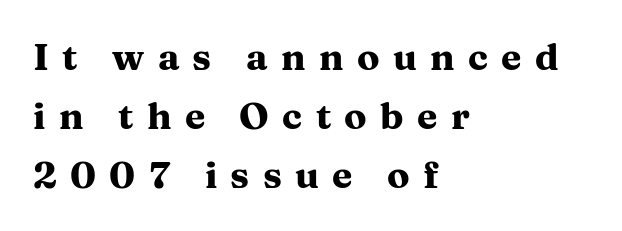
The image shows 37 px heavy, wide serif type, upright; set left-aligned, normal line spacing (1.59x), unusually wide letter spacing (+0.36 em), not underlined; medium stroke contrast and a medium x-height.
